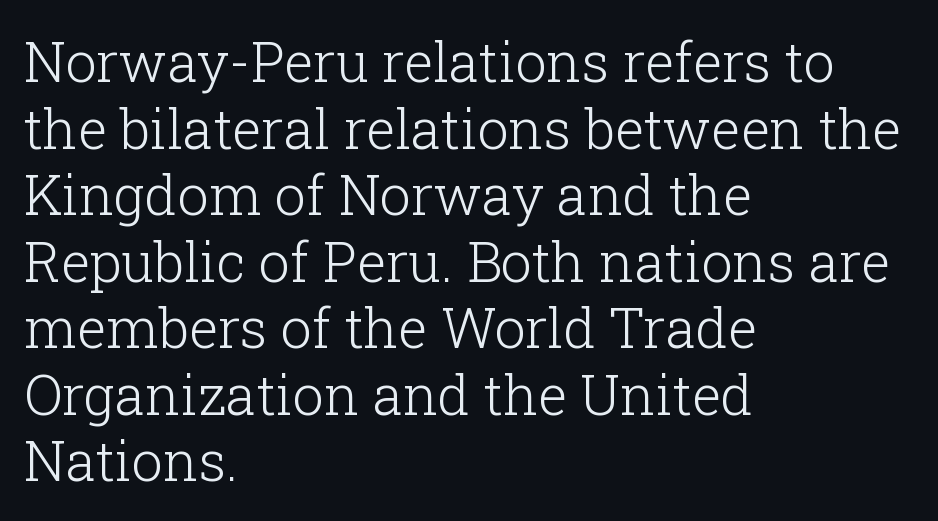
The tracking reads as untouched default to a designer's eye. Glance below the letters and you will spot only blank space. When letters stand straight like this, we call the style roman or upright. Is this a fixed-width face? No — the glyphs have proportional, varying widths. The weight tops out at a normal text grade. This rendering uses left alignment, leaving the right contour irregular.
